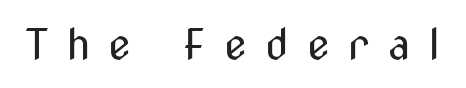
The image shows 42 px regular-weight, condensed sans-serif type, upright; set unusually wide letter spacing (+0.43 em), not underlined; medium stroke contrast and a medium x-height.
